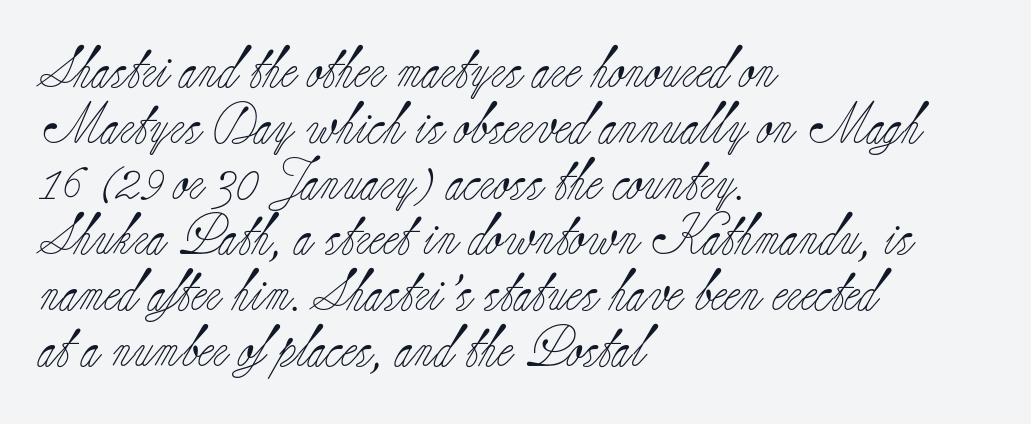
The image shows 41 px light serif type; set left-aligned, normal line spacing (1.36x), normal letter spacing, not underlined; low stroke contrast and a small x-height.
